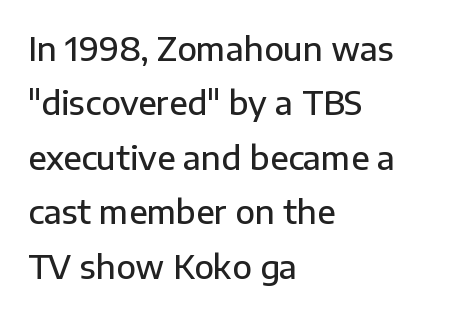
{"serif": "no", "italic": "no", "bold": "semi", "weight": "semibold", "width": "normal", "stroke_contrast": "low", "x_height": "medium", "monospaced": "no", "underline": "no", "align": "left", "line_spacing": "normal", "line_spacing_ratio": 1.7, "letter_spacing": "normal", "letter_spacing_em": 0.0, "glyph_px": 32}
